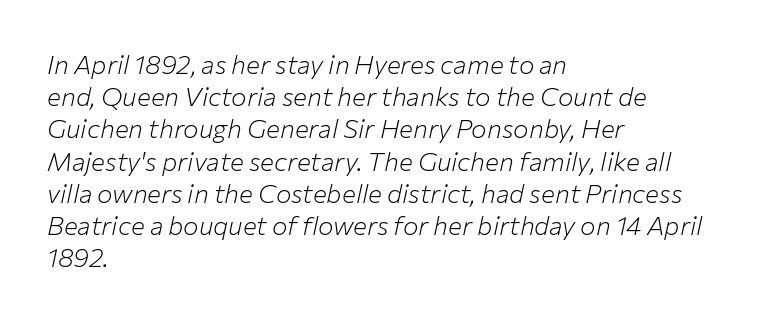
{"italic": "yes", "lean": "right", "slant_degrees": 12, "bold": "no", "underline": "no", "align": "left", "line_spacing_ratio": 1.24, "letter_spacing": "normal", "letter_spacing_em": 0.0, "glyph_px": 26}
